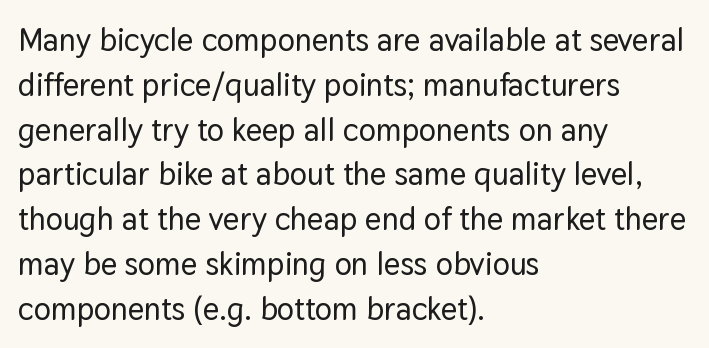
{"serif": "no", "italic": "no", "width": "normal", "stroke_contrast": "low", "x_height": "medium", "monospaced": "no", "underline": "no", "align": "left", "line_spacing": "normal", "line_spacing_ratio": 1.4, "letter_spacing": "normal", "letter_spacing_em": 0.0, "glyph_px": 32}
